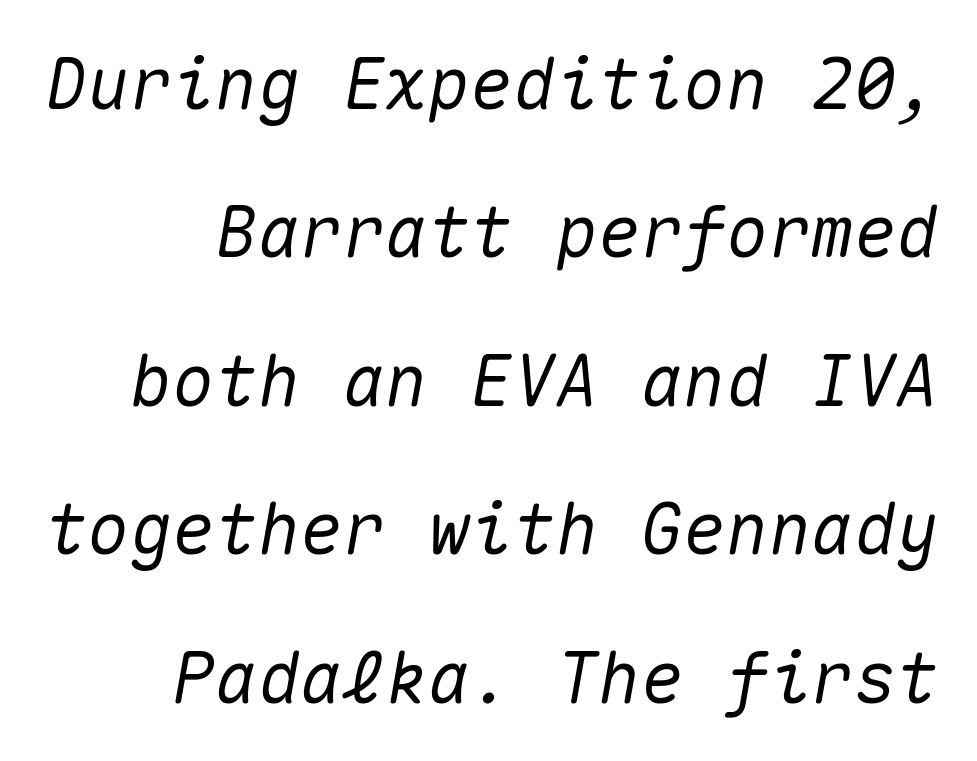
Q: Is the text italic (slanted)? A: Yes, it leans right by about 10 degrees.
Q: Is the text underlined? A: No.
Q: How is the paragraph aligned? A: Right-aligned.
Q: Is the spacing between letters normal or unusually wide? A: Normal.
Q: Is the spacing between lines tight, normal or loose? A: Loose.
Q: Width (condensed, normal, or wide)? A: Normal.
Q: Stroke contrast? A: Medium.
Q: x-height? A: Medium.
Q: Monospaced? A: Yes.
